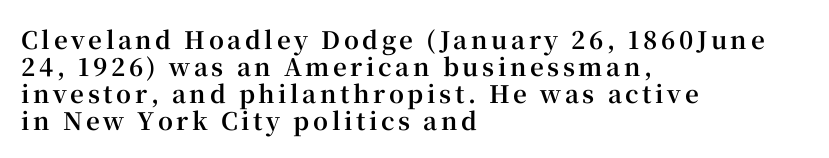
Q: Is the text bold? A: Yes.
Q: Is the text italic (slanted)? A: No, it is upright.
Q: Is the text underlined? A: No.
Q: How is the paragraph aligned? A: Left-aligned.
Q: Is the spacing between lines tight, normal or loose? A: Tight.
